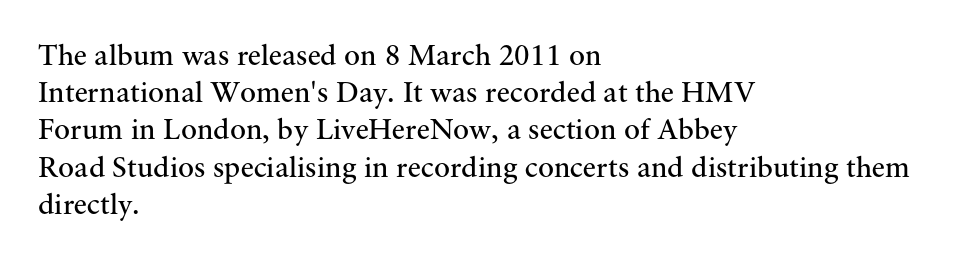
{"serif": "yes", "italic": "no", "bold": "no", "weight": "regular", "width": "normal", "stroke_contrast": "medium", "x_height": "small", "monospaced": "no", "underline": "no", "align": "left", "line_spacing_ratio": 1.24, "letter_spacing": "normal", "letter_spacing_em": 0.0, "glyph_px": 30}
